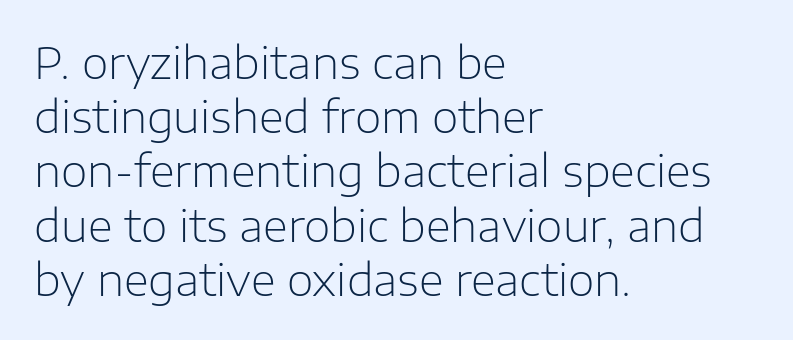
The image shows 43 px light sans-serif type, upright; set left-aligned, normal line spacing (1.26x), normal letter spacing, not underlined; low stroke contrast and a medium x-height.
